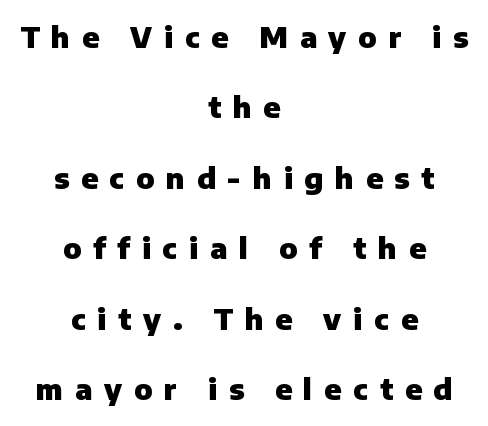
Each letter keeps its own natural width here, so spacing adapts to shape. The words here are not underlined. The lettering holds an erect, upright posture throughout. The whitespace from short lines is split evenly between both sides. Emphasis by weight is at full strength: bold. The lines are spread far apart with generous leading.
